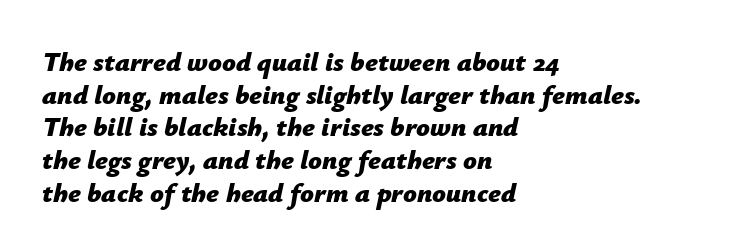
Q: Is the text bold? A: Yes.
Q: Is the text italic (slanted)? A: Yes, it leans right by about 12 degrees.
Q: Is the text underlined? A: No.
Q: How is the paragraph aligned? A: Left-aligned.
Q: Is the spacing between letters normal or unusually wide? A: Normal.
